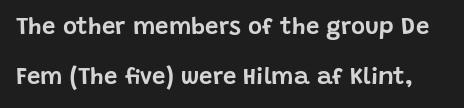
{"italic": "no", "underline": "no", "line_spacing": "loose", "line_spacing_ratio": 2.1, "letter_spacing": "normal", "letter_spacing_em": 0.0, "glyph_px": 24}
